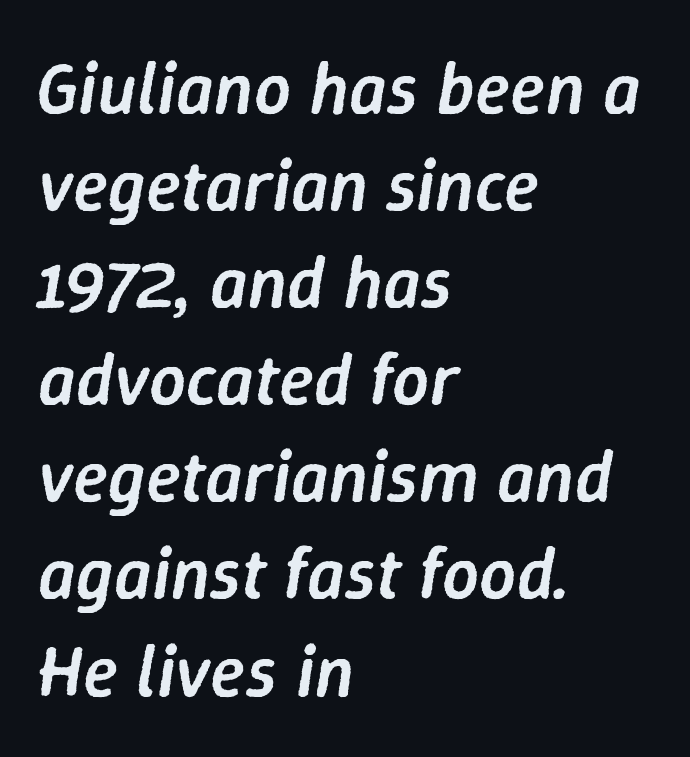
Observe the lean: these are italic letterforms. These lines are rendered in a variable-pitch font. What's the leading like? Ordinary, nothing unusual. Each row of text sits above clean, open space. This sample uses plain, unmodified letter spacing. The passage shown is semibold, sitting just below true bold.
